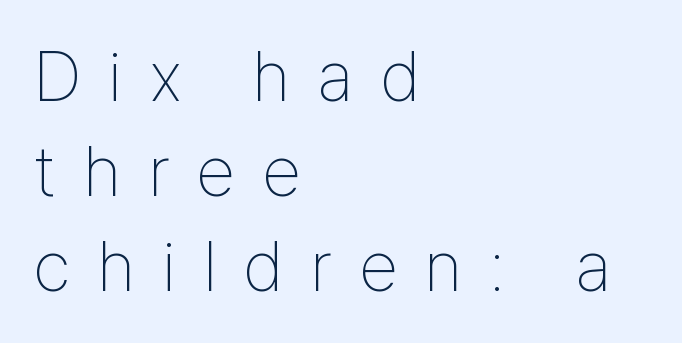
{"serif": "no", "italic": "no", "bold": "no", "weight": "thin", "width": "condensed", "stroke_contrast": "low", "x_height": "medium", "monospaced": "no", "underline": "no", "align": "left", "line_spacing": "normal", "line_spacing_ratio": 1.34, "letter_spacing": "wide", "letter_spacing_em": 0.38, "glyph_px": 71}
